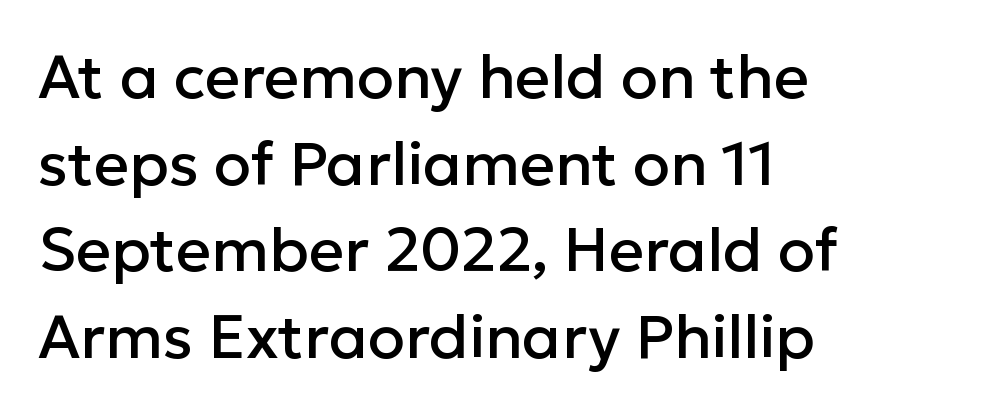
{"serif": "no", "italic": "no", "width": "normal", "stroke_contrast": "low", "x_height": "medium", "monospaced": "no", "underline": "no", "align": "left", "line_spacing": "normal", "line_spacing_ratio": 1.42, "letter_spacing": "normal", "letter_spacing_em": 0.0, "glyph_px": 61}
